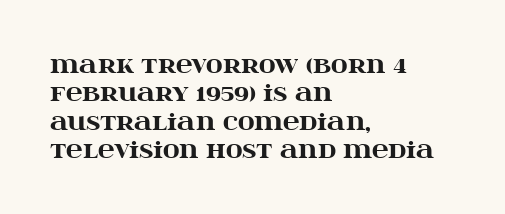
Plain, unruled lines of type. Heft: maximum for text — a bold. The tracking reads as untouched default to a designer's eye. Nope, not italic — everything's standing straight.
